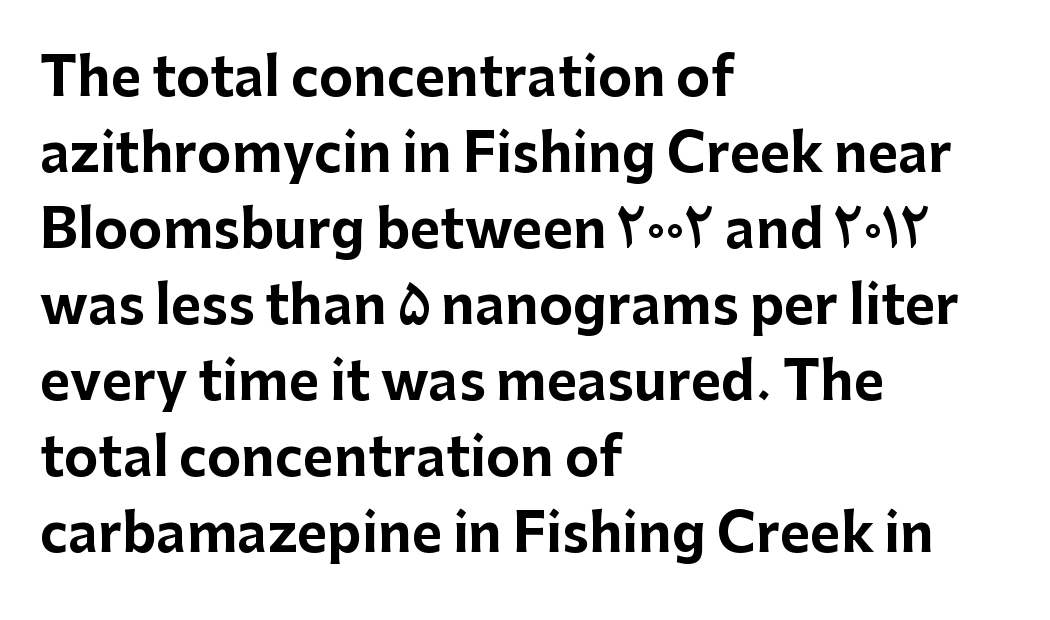
{"serif": "no", "italic": "no", "bold": "yes", "weight": "bold", "width": "normal", "stroke_contrast": "low", "x_height": "medium", "monospaced": "no", "underline": "no", "align": "left", "line_spacing": "normal", "line_spacing_ratio": 1.46, "letter_spacing": "normal", "letter_spacing_em": 0.0, "glyph_px": 52}
